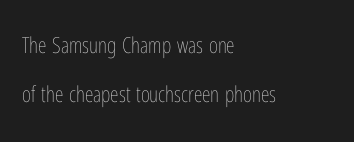
{"italic": "no", "bold": "no", "underline": "no", "align": "left", "line_spacing": "loose", "line_spacing_ratio": 2.24, "letter_spacing": "normal", "letter_spacing_em": 0.0, "glyph_px": 22}
